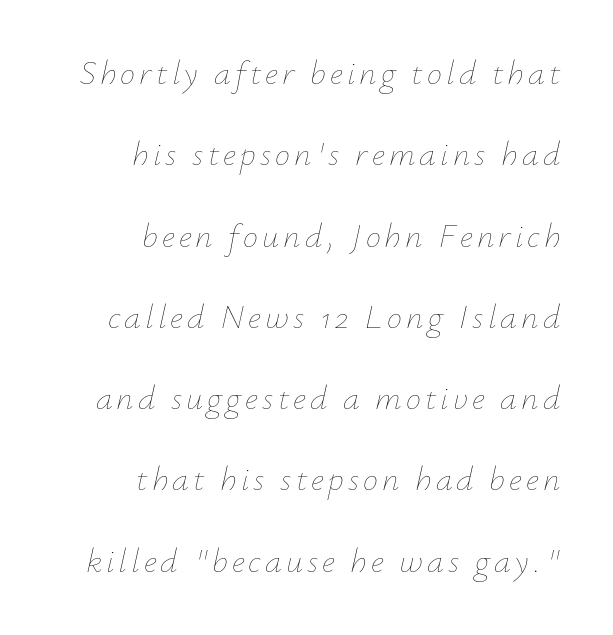
Q: Is the text bold? A: No.
Q: Is the text italic (slanted)? A: Yes, it leans right by about 12 degrees.
Q: Is the text underlined? A: No.
Q: How is the paragraph aligned? A: Right-aligned.
Q: Is the spacing between lines tight, normal or loose? A: Loose.
Q: Width (condensed, normal, or wide)? A: Normal.
Q: Stroke contrast? A: Low.
Q: x-height? A: Small.
Q: Monospaced? A: No.
